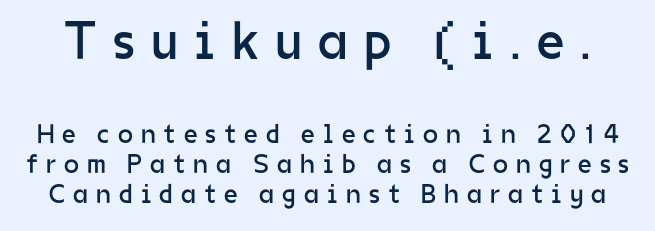
{"serif": "no", "italic": "no", "bold": "no", "weight": "regular", "width": "normal", "stroke_contrast": "low", "x_height": "medium", "monospaced": "no", "underline": "no", "line_spacing": "tight", "line_spacing_ratio": 1.11, "letter_spacing": "wide", "letter_spacing_em": 0.3, "larger_block": "first", "size_ratio": 2.0, "glyph_px": 54}
